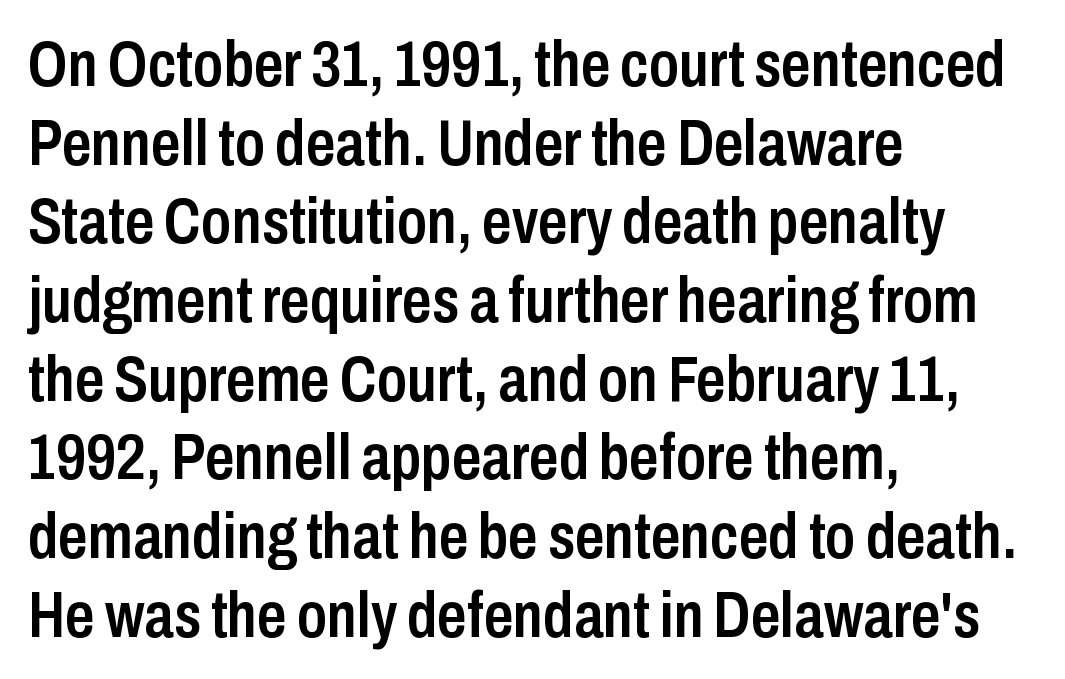
{"serif": "no", "italic": "no", "bold": "semi", "weight": "semibold", "width": "condensed", "stroke_contrast": "low", "x_height": "medium", "monospaced": "no", "underline": "no", "align": "left", "line_spacing_ratio": 1.21, "letter_spacing": "normal", "letter_spacing_em": 0.0, "glyph_px": 65}
